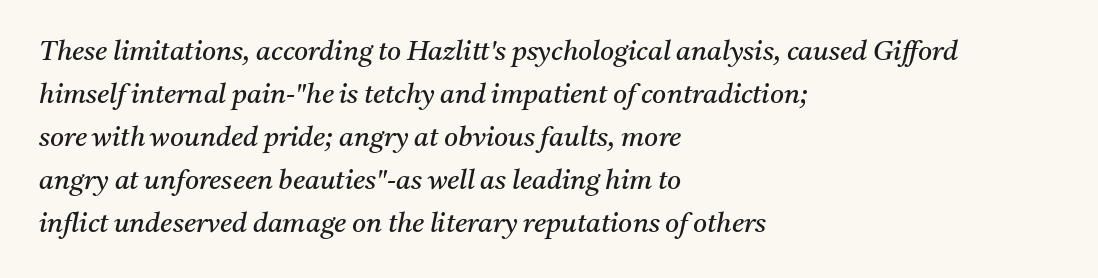
Summary of weight: not heavy and not bold. Every character sits at an angle, as italics do. Words appear dense and cohesive because spacing is normal. How would I describe the line gaps? Plain and ordinary.
